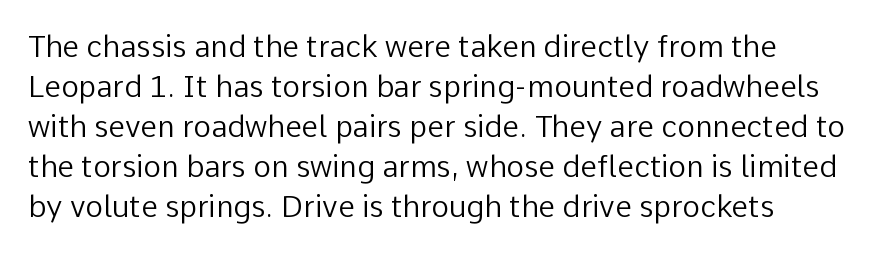
{"serif": "no", "italic": "no", "bold": "no", "weight": "regular", "width": "normal", "stroke_contrast": "low", "x_height": "medium", "monospaced": "no", "underline": "no", "align": "left", "line_spacing": "normal", "line_spacing_ratio": 1.33, "letter_spacing": "normal", "letter_spacing_em": 0.0, "glyph_px": 30}
